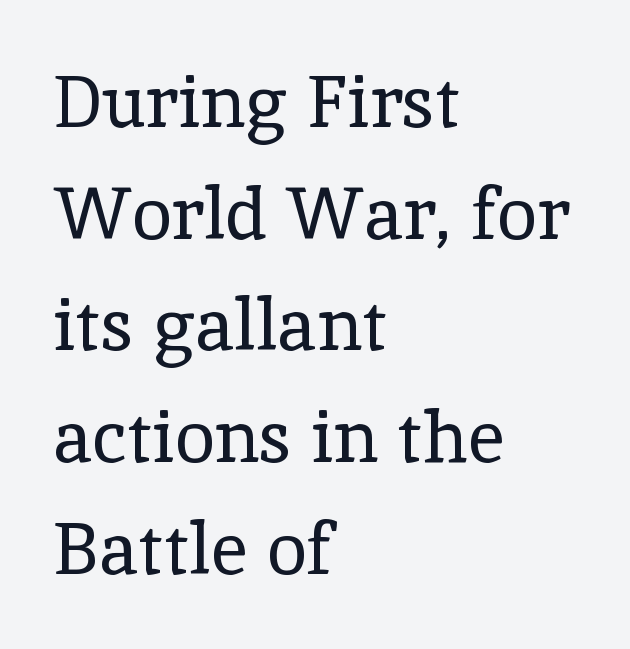
The image shows 73 px regular-weight serif type, upright; set left-aligned, normal line spacing (1.53x), normal letter spacing, not underlined; a medium x-height.
